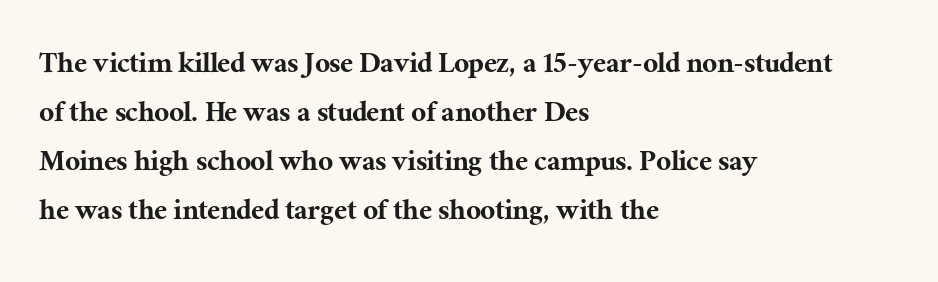
Note the varied advance widths — an 'i' is clearly narrower than an 'm'. How are the letters spaced? Ordinarily, with no added tracking. Compared with typical paragraphs, the rows here are spaced about the same. The paragraph has a hard left edge and a soft right edge.
